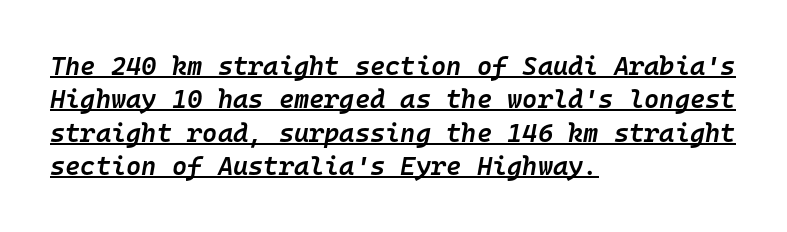
The image shows 26 px text type, italic (leaning right); set left-aligned, normal line spacing (1.28x), normal letter spacing, underlined.
